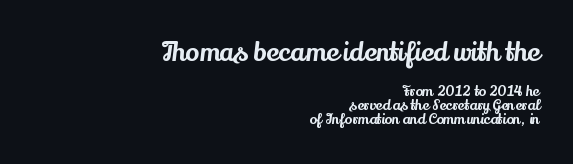
{"underline": "no", "align": "right", "line_spacing": "tight", "line_spacing_ratio": 1.0, "letter_spacing": "normal", "letter_spacing_em": 0.0, "larger_block": "first", "size_ratio": 1.86, "glyph_px": 26}
